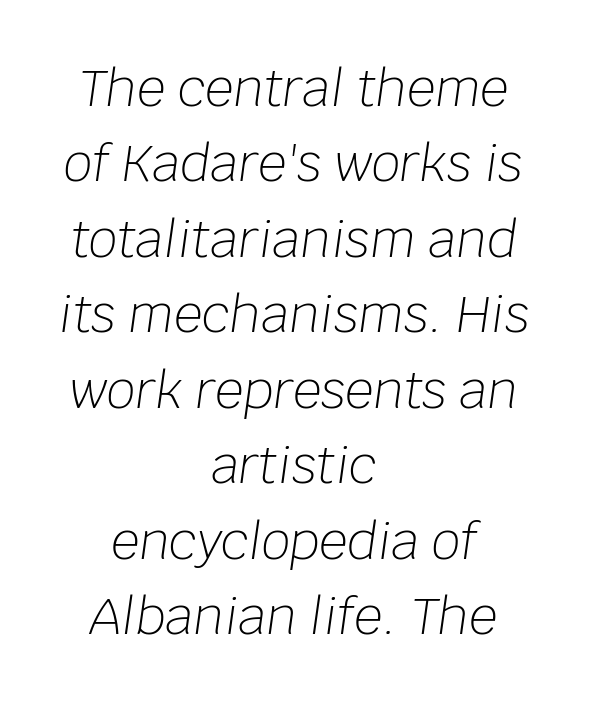
Q: Is the text bold? A: No.
Q: Is the text italic (slanted)? A: Yes, it leans right by about 8 degrees.
Q: Is the text underlined? A: No.
Q: How is the paragraph aligned? A: Centered.
Q: Is the spacing between letters normal or unusually wide? A: Normal.
Q: Is the spacing between lines tight, normal or loose? A: Normal.
Q: Width (condensed, normal, or wide)? A: Normal.
Q: Stroke contrast? A: Low.
Q: x-height? A: Large.
Q: Monospaced? A: No.
